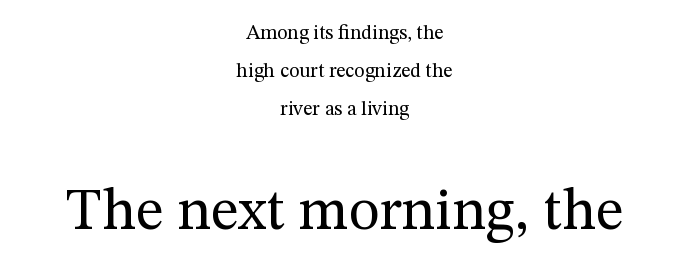
Q: Is the text bold? A: No.
Q: Is the text italic (slanted)? A: No, it is upright.
Q: Is the typeface a serif or a sans-serif typeface? A: Serif.
Q: Is the text underlined? A: No.
Q: How is the paragraph aligned? A: Centered.
Q: Is the spacing between letters normal or unusually wide? A: Normal.
Q: Which block of text is set in a larger size, the first (top) or the second (bottom)? A: The second (bottom) one.
Q: Width (condensed, normal, or wide)? A: Normal.
Q: Stroke contrast? A: Medium.
Q: x-height? A: Medium.
Q: Monospaced? A: No.
